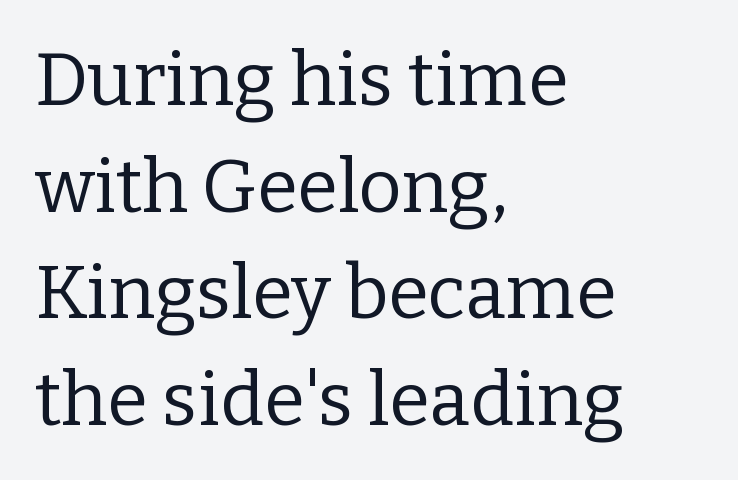
Is the letter spacing exaggerated? No — it looks like the ordinary default. Counters stay open thanks to moderate or lighter strokes. Designer's note — italics off, roman on. Is this a sans? No — the strokes have serifs. Looks like regular typesetting: each glyph gets only the width it needs.
